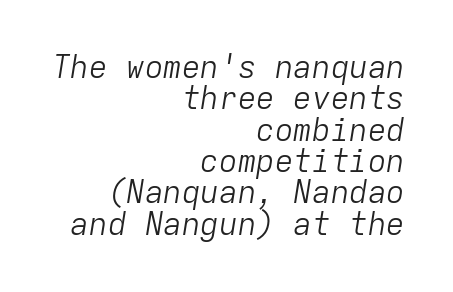
The image shows 31 px light type, italic (leaning right), monospaced; set right-aligned, tight line spacing (1.01x), normal letter spacing, not underlined; low stroke contrast and a medium x-height.
